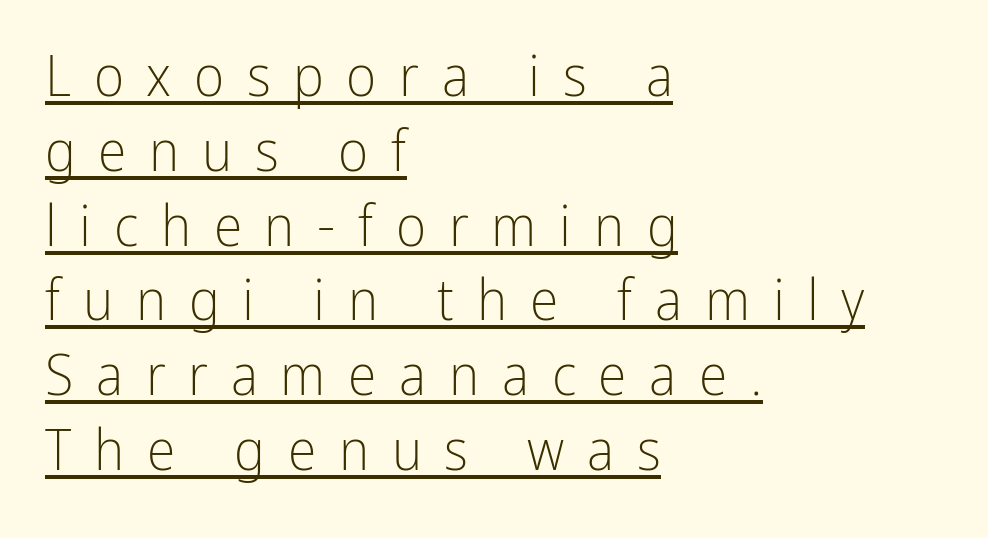
{"serif": "no", "italic": "no", "bold": "no", "weight": "light", "width": "condensed", "stroke_contrast": "low", "x_height": "medium", "monospaced": "no", "underline": "yes", "align": "left", "line_spacing": "normal", "line_spacing_ratio": 1.29, "letter_spacing": "wide", "letter_spacing_em": 0.39, "glyph_px": 58}
